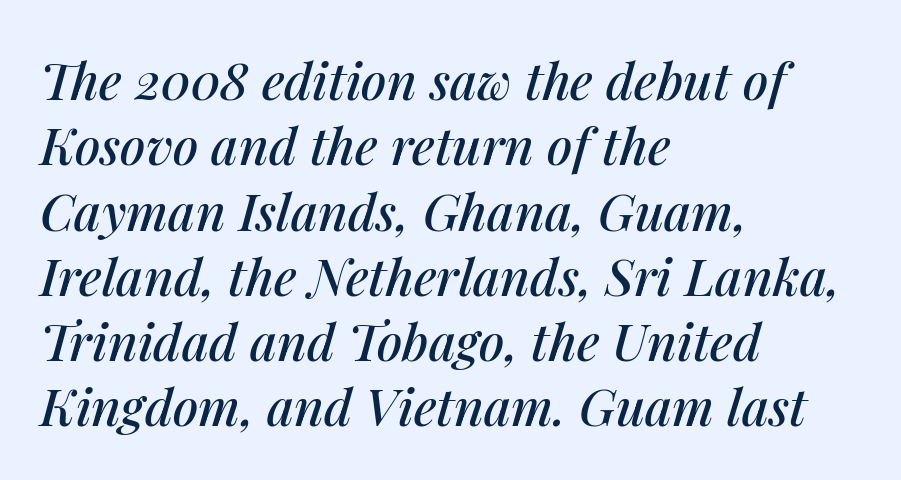
{"italic": "yes", "lean": "right", "slant_degrees": 14, "width": "normal", "stroke_contrast": "medium", "x_height": "medium", "monospaced": "no", "underline": "no", "align": "left", "line_spacing": "normal", "line_spacing_ratio": 1.28, "letter_spacing": "normal", "letter_spacing_em": 0.0, "glyph_px": 51}
